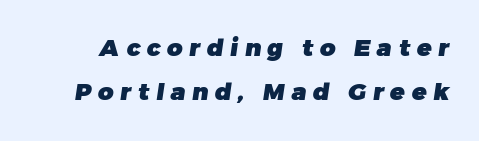
Thick stems and heavy bowls — unmistakably bold. Plain, unruled lines of type. These lines have a slow, spaced-out rhythm from letter to letter.
